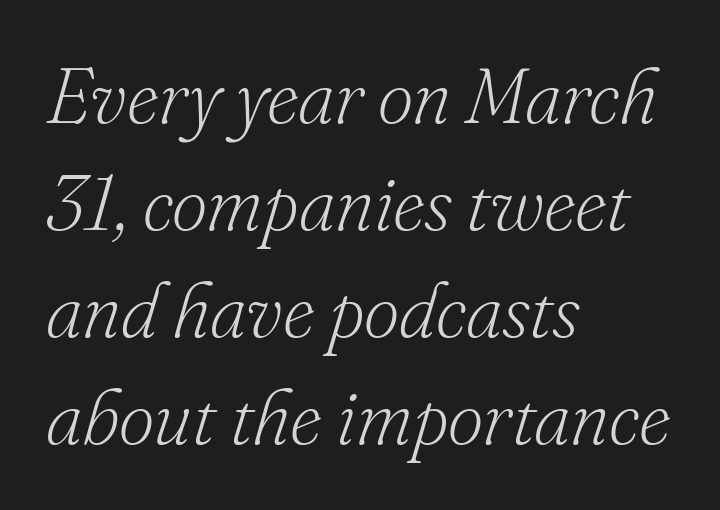
{"serif": "yes", "italic": "yes", "lean": "right", "slant_degrees": 16, "bold": "no", "weight": "light", "width": "normal", "stroke_contrast": "low", "x_height": "small", "monospaced": "no", "underline": "no", "align": "left", "line_spacing": "normal", "line_spacing_ratio": 1.37, "letter_spacing": "normal", "letter_spacing_em": 0.0, "glyph_px": 78}
